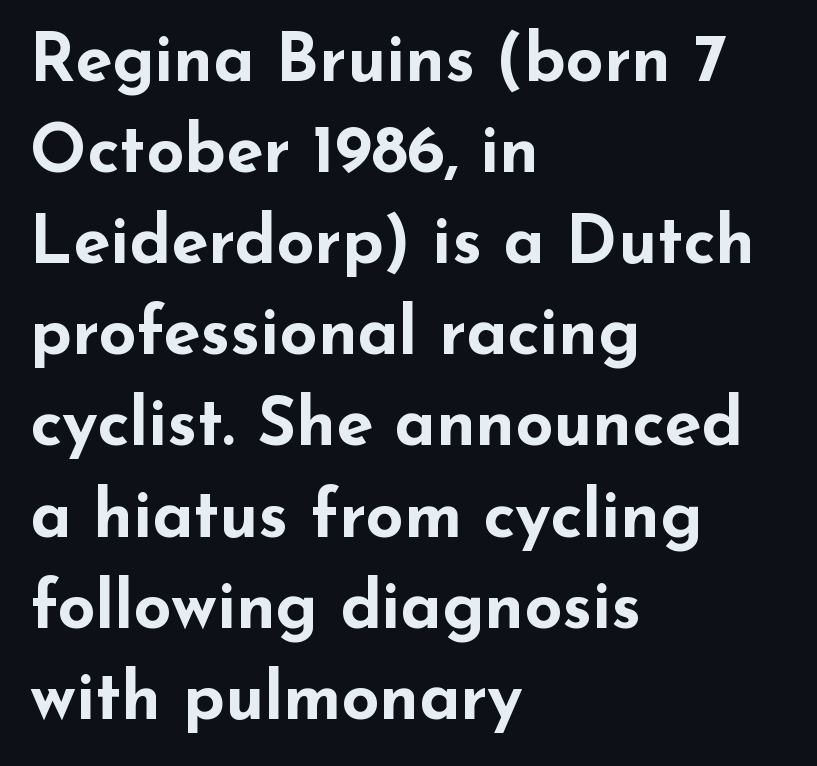
Q: Is the text bold? A: Yes.
Q: Is the text italic (slanted)? A: No, it is upright.
Q: Is the typeface a serif or a sans-serif typeface? A: Sans-serif.
Q: Is the text underlined? A: No.
Q: How is the paragraph aligned? A: Left-aligned.
Q: Is the spacing between letters normal or unusually wide? A: Normal.
Q: Is the spacing between lines tight, normal or loose? A: Normal.
Q: Width (condensed, normal, or wide)? A: Wide.
Q: Stroke contrast? A: Low.
Q: x-height? A: Small.
Q: Monospaced? A: No.
